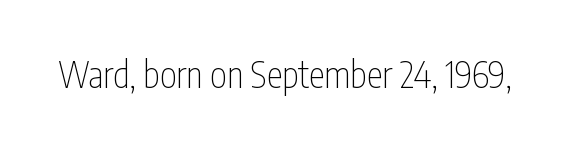
These lines keep a tight, regular rhythm from letter to letter. What kind of face is this? One without serifs — a sans. Character widths vary here, with narrow letters taking less room than wide ones. Is there any slant? The stems are plumb. Vertical stems look standard width or narrower in stroke.
